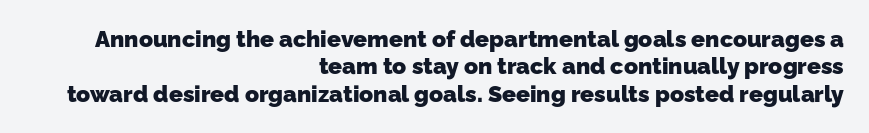
The image shows 23 px bold type; set right-aligned, line spacing 1.19x, normal letter spacing, not underlined.
